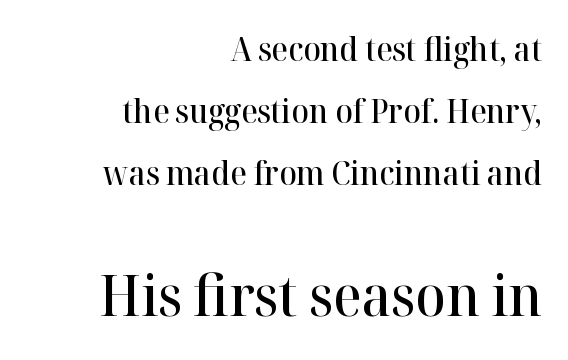
{"serif": "yes", "italic": "no", "bold": "semi", "weight": "semibold", "width": "normal", "stroke_contrast": "high", "x_height": "medium", "monospaced": "no", "underline": "no", "align": "right", "line_spacing": "loose", "line_spacing_ratio": 1.93, "letter_spacing": "normal", "letter_spacing_em": 0.0, "larger_block": "second", "size_ratio": 1.75, "glyph_px": 56}
